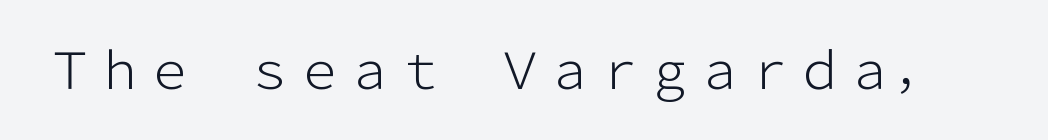
The image shows 50 px light sans-serif type, upright; set normal letter spacing, not underlined; low stroke contrast and a medium x-height.
